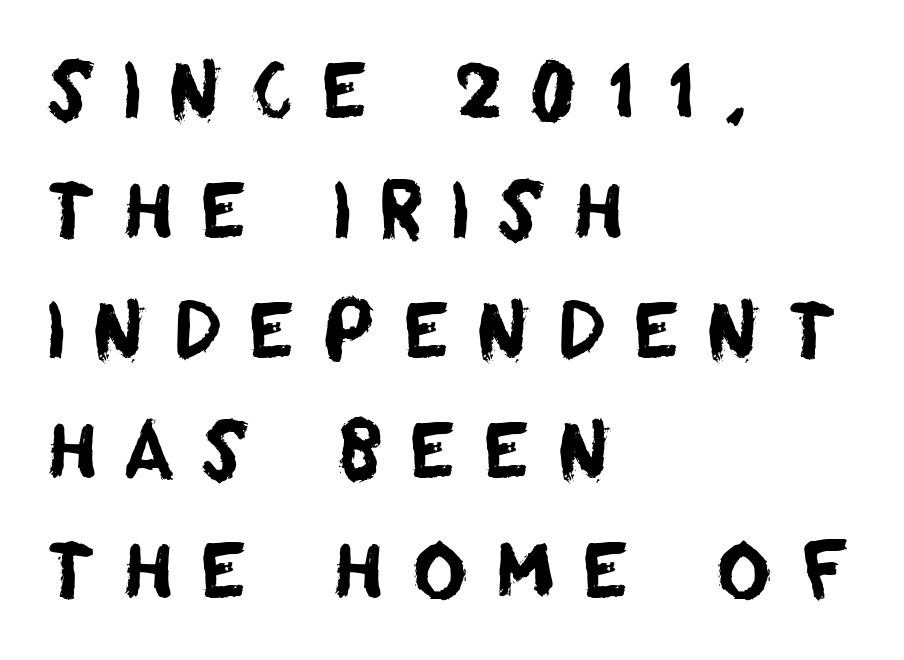
The image shows 76 px sans-serif type; set left-aligned, normal line spacing (1.58x), unusually wide letter spacing (+0.34 em), not underlined; low stroke contrast and a large x-height.
